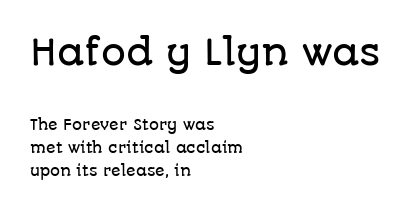
Q: Is the text italic (slanted)? A: No, it is upright.
Q: Is the typeface a serif or a sans-serif typeface? A: Sans-serif.
Q: Is the text underlined? A: No.
Q: How is the paragraph aligned? A: Left-aligned.
Q: Is the spacing between letters normal or unusually wide? A: Normal.
Q: Is the spacing between lines tight, normal or loose? A: Normal.
Q: Which block of text is set in a larger size, the first (top) or the second (bottom)? A: The first (top) one.
Q: Width (condensed, normal, or wide)? A: Normal.
Q: Stroke contrast? A: Low.
Q: x-height? A: Large.
Q: Monospaced? A: No.
